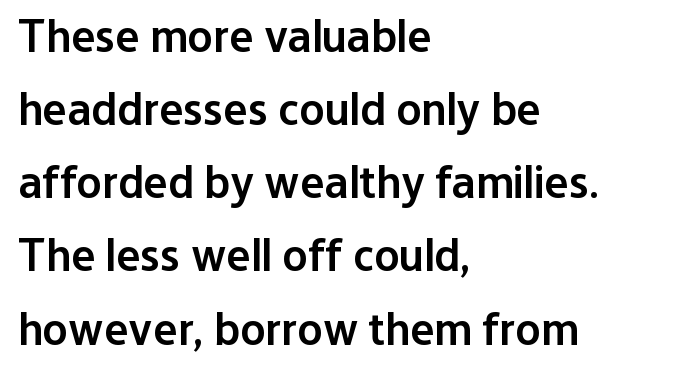
{"serif": "no", "italic": "no", "bold": "semi", "weight": "semibold", "width": "normal", "stroke_contrast": "low", "x_height": "medium", "monospaced": "no", "underline": "no", "align": "left", "line_spacing": "normal", "line_spacing_ratio": 1.59, "letter_spacing": "normal", "letter_spacing_em": 0.0, "glyph_px": 46}
